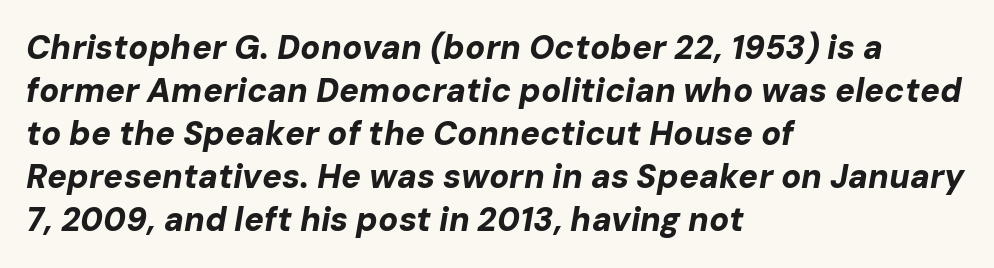
The image shows 33 px bold type, italic (leaning right); set left-aligned, normal line spacing (1.3x), normal letter spacing, not underlined; low stroke contrast and a medium x-height.
